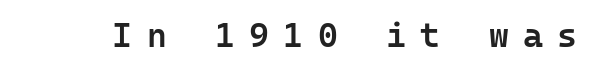
The type sits square on the baseline with zero lean. Letters rest on an invisible, unmarked baseline. Honestly, the letter spacing is so wide it's the main thing you notice. The type family on display is of the sans-serif kind. Each glyph is drawn with semibold strokes, heavier than normal yet not fully bold. These lines are rendered in a fixed-pitch font.
